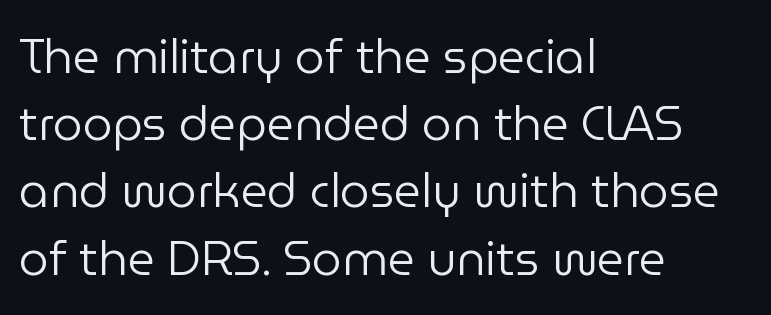
One glance says typical: line gaps are just what's usual. Decoration check: the copy has no underline. The lettering stays uniformly vertical, giving the passage a roman look. Does extra space separate the letters? No, they use regular spacing.
